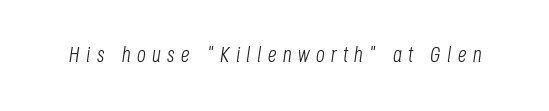
Q: Is the text bold? A: No.
Q: Is the text italic (slanted)? A: Yes, it leans right by about 8 degrees.
Q: Is the text underlined? A: No.
Q: Is the spacing between letters normal or unusually wide? A: Unusually wide.
